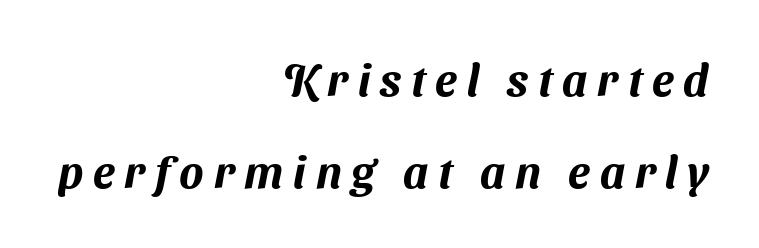
Note the varied advance widths — an 'i' is clearly narrower than an 'm'. The tracking jumps out immediately: characters are airy and widely separated. A clean baseline with only descenders dipping below it. The setting favours the right margin, as signatures and pull-quotes sometimes do. Serifs: no, the terminals of the letterforms are clean. This sample trades compactness for vertical openness between lines.
